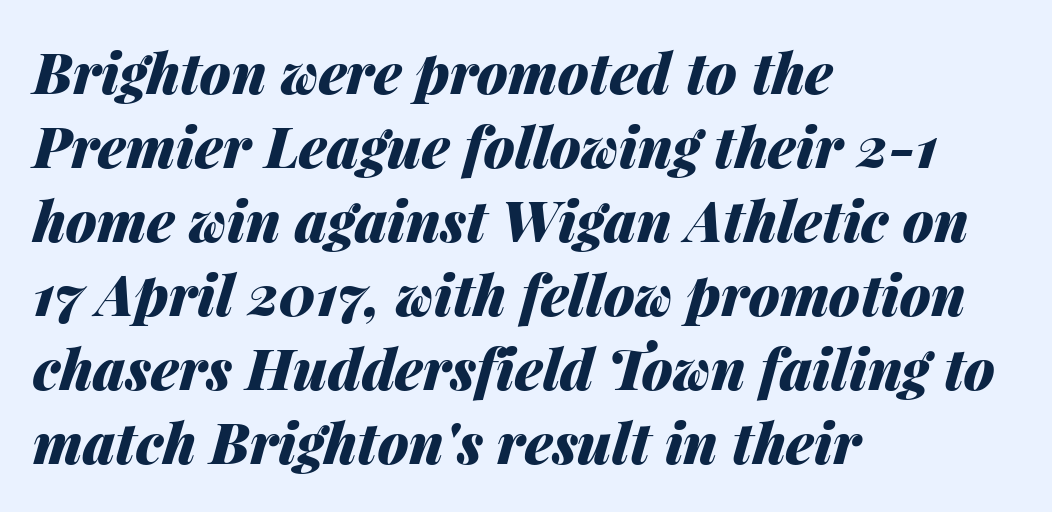
Q: Is the text bold? A: Yes.
Q: Is the text italic (slanted)? A: Yes, it leans right by about 14 degrees.
Q: Is the text underlined? A: No.
Q: How is the paragraph aligned? A: Left-aligned.
Q: Is the spacing between letters normal or unusually wide? A: Normal.
Q: Is the spacing between lines tight, normal or loose? A: Normal.
Q: Width (condensed, normal, or wide)? A: Normal.
Q: Stroke contrast? A: Medium.
Q: x-height? A: Medium.
Q: Monospaced? A: No.
